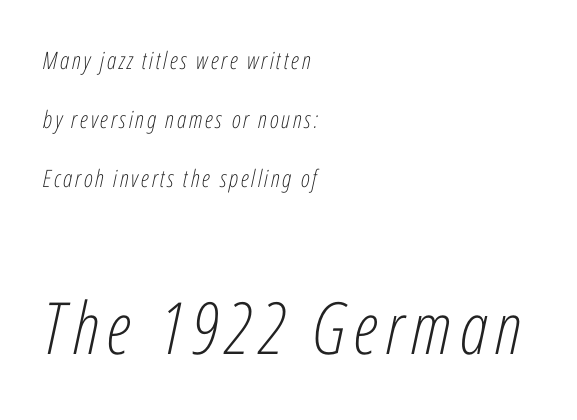
Q: Is the text bold? A: No.
Q: Is the text italic (slanted)? A: Yes, it leans right by about 12 degrees.
Q: Is the text underlined? A: No.
Q: How is the paragraph aligned? A: Left-aligned.
Q: Is the spacing between lines tight, normal or loose? A: Loose.
Q: Which block of text is set in a larger size, the first (top) or the second (bottom)? A: The second (bottom) one.
Q: Width (condensed, normal, or wide)? A: Condensed.
Q: Stroke contrast? A: Low.
Q: x-height? A: Medium.
Q: Monospaced? A: No.
